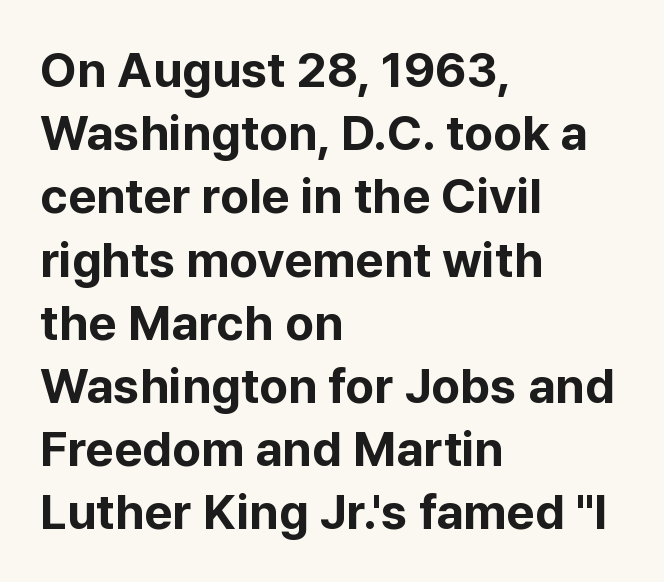
{"serif": "no", "italic": "no", "bold": "yes", "weight": "bold", "width": "normal", "stroke_contrast": "low", "x_height": "medium", "monospaced": "no", "underline": "no", "align": "left", "line_spacing": "normal", "line_spacing_ratio": 1.29, "letter_spacing": "normal", "letter_spacing_em": 0.0, "glyph_px": 49}
